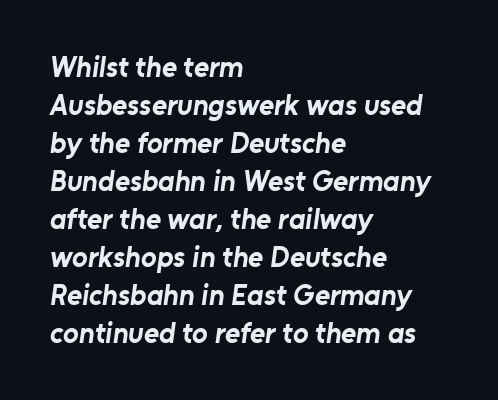
The image shows 29 px bold sans-serif type; set left-aligned, normal line spacing (1.31x), normal letter spacing, not underlined; low stroke contrast and a medium x-height.
